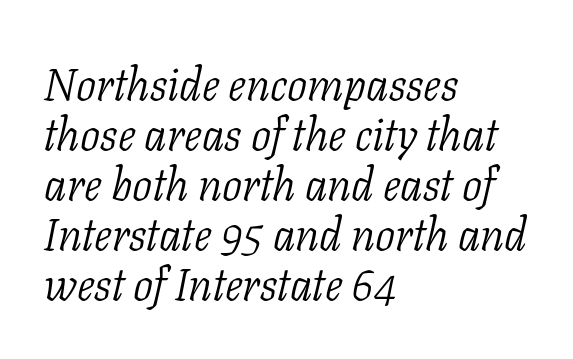
Q: Is the text bold? A: No.
Q: Is the text italic (slanted)? A: Yes, it leans right by about 11 degrees.
Q: Is the typeface a serif or a sans-serif typeface? A: Serif.
Q: Is the text underlined? A: No.
Q: How is the paragraph aligned? A: Left-aligned.
Q: Is the spacing between letters normal or unusually wide? A: Normal.
Q: Is the spacing between lines tight, normal or loose? A: Tight.
Q: Width (condensed, normal, or wide)? A: Normal.
Q: Stroke contrast? A: Low.
Q: x-height? A: Medium.
Q: Monospaced? A: No.
